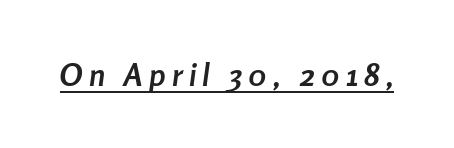
This sample uses an oblique cut, with every glyph tilted off the vertical. Stroke thickness is high; the sample reads as a true bold. The face used here is proportionally spaced, like ordinary book or web type. Students, observe the line beneath the letters — that is underlining.
